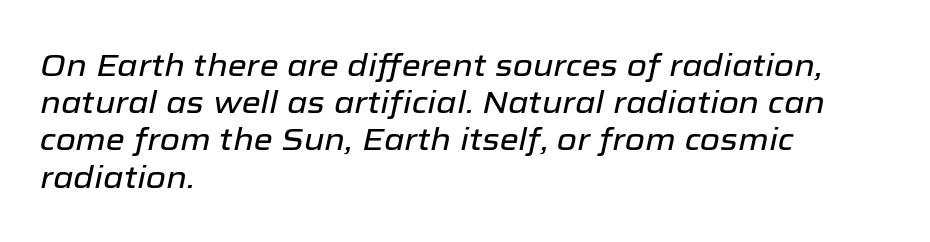
{"italic": "yes", "lean": "right", "slant_degrees": 12, "width": "normal", "stroke_contrast": "low", "x_height": "medium", "monospaced": "no", "underline": "no", "align": "left", "line_spacing_ratio": 1.2, "letter_spacing": "normal", "letter_spacing_em": 0.0, "glyph_px": 31}
